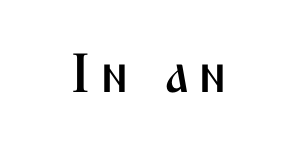
{"serif": "no", "italic": "no", "width": "condensed", "stroke_contrast": "medium", "x_height": "medium", "monospaced": "no", "underline": "no", "glyph_px": 55}
